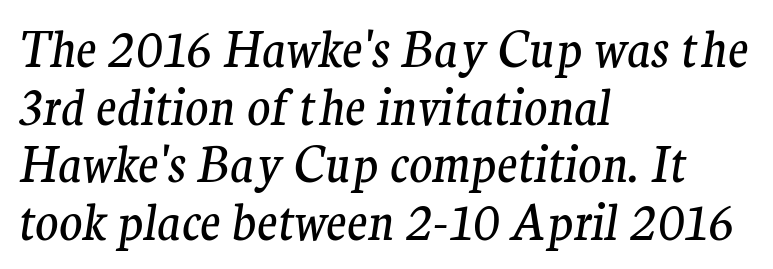
The space directly below the letters is spotless. Here the designer chose a conventional face with non-uniform glyph widths. Stems here are at most as thick as an everyday book face. These lines are composed in type with serifs. Short and long lines alike share a common starting point at left. This sample uses an oblique cut, with every glyph tilted off the vertical.
